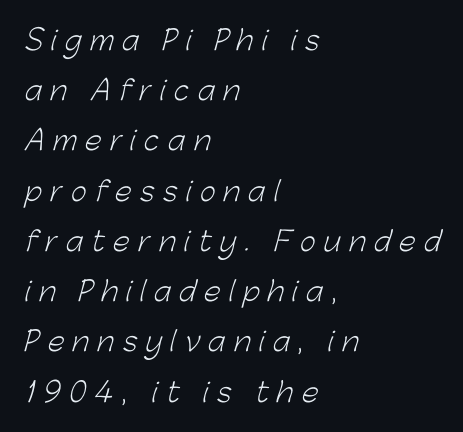
{"bold": "no", "underline": "no", "align": "left", "line_spacing_ratio": 1.86, "letter_spacing": "wide", "letter_spacing_em": 0.31, "glyph_px": 27}
